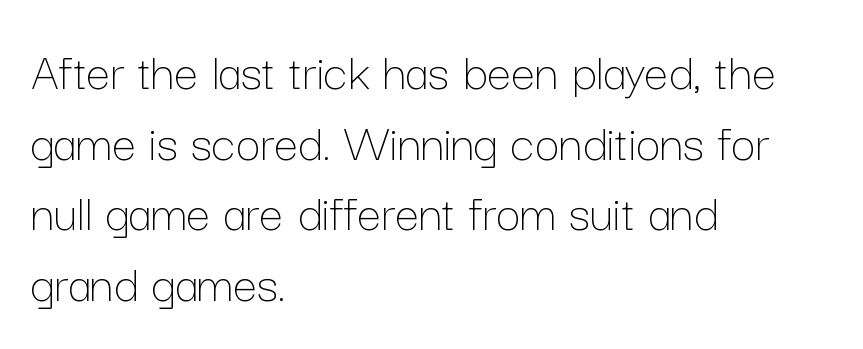
Q: Is the text bold? A: No.
Q: Is the text italic (slanted)? A: No, it is upright.
Q: Is the text underlined? A: No.
Q: How is the paragraph aligned? A: Left-aligned.
Q: Is the spacing between letters normal or unusually wide? A: Normal.
Q: Is the spacing between lines tight, normal or loose? A: Normal.
Q: Width (condensed, normal, or wide)? A: Normal.
Q: Stroke contrast? A: Low.
Q: x-height? A: Medium.
Q: Monospaced? A: No.
